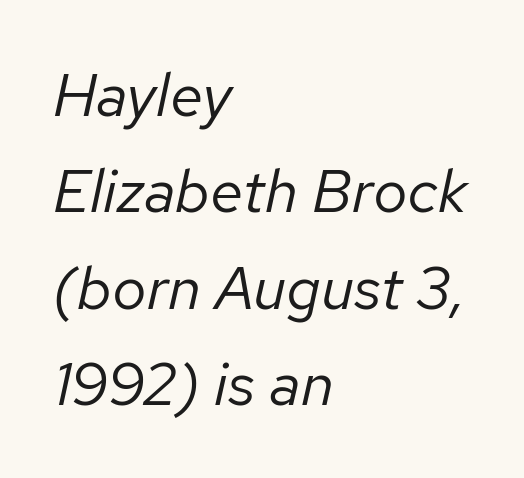
Q: Is the text bold? A: No.
Q: Is the text italic (slanted)? A: Yes, it leans right by about 12 degrees.
Q: Is the text underlined? A: No.
Q: How is the paragraph aligned? A: Left-aligned.
Q: Is the spacing between letters normal or unusually wide? A: Normal.
Q: Is the spacing between lines tight, normal or loose? A: Normal.
Q: Width (condensed, normal, or wide)? A: Normal.
Q: Stroke contrast? A: Low.
Q: x-height? A: Medium.
Q: Monospaced? A: No.
